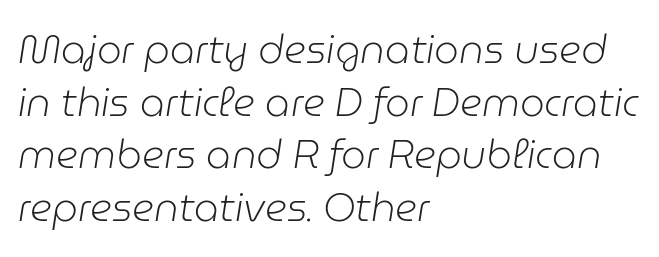
Q: Is the text bold? A: No.
Q: Is the text italic (slanted)? A: Yes, it leans right by about 9 degrees.
Q: Is the text underlined? A: No.
Q: How is the paragraph aligned? A: Left-aligned.
Q: Is the spacing between letters normal or unusually wide? A: Normal.
Q: Is the spacing between lines tight, normal or loose? A: Normal.
Q: Width (condensed, normal, or wide)? A: Normal.
Q: Stroke contrast? A: Low.
Q: x-height? A: Medium.
Q: Monospaced? A: No.
